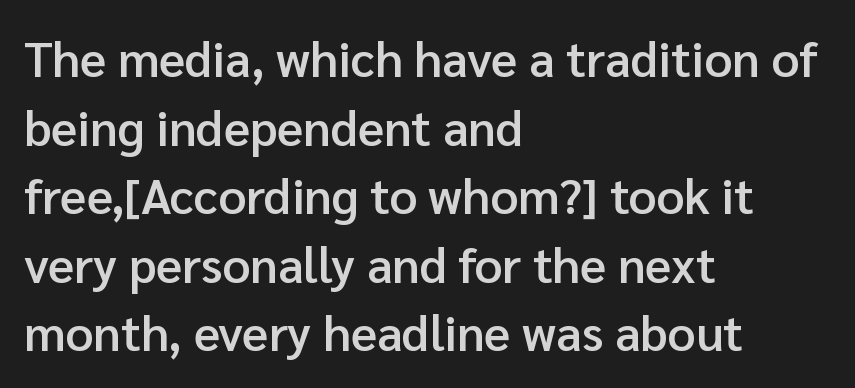
{"serif": "no", "italic": "no", "bold": "semi", "weight": "semibold", "width": "normal", "stroke_contrast": "low", "x_height": "medium", "monospaced": "no", "underline": "no", "align": "left", "line_spacing": "normal", "line_spacing_ratio": 1.4, "letter_spacing": "normal", "letter_spacing_em": 0.0, "glyph_px": 49}
